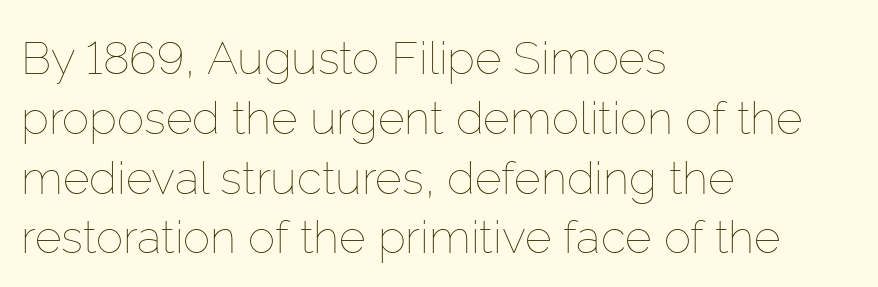
Beneath every word, the page is bare. Quick note: not italic, upright. You could not count columns in this text — the font is proportionally spaced. Each new line begins a customary step beneath the previous one. The type is set solid horizontally, with unmodified tracking.
